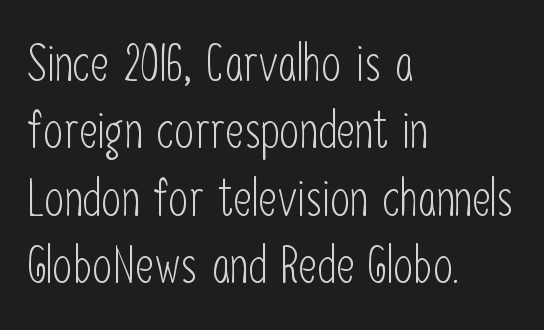
The image shows 51 px light, condensed sans-serif type, upright; set left-aligned, normal line spacing (1.32x), normal letter spacing, not underlined; low stroke contrast and a medium x-height.
